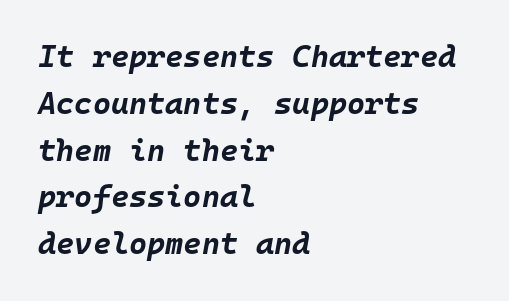
Emphasis by weight is at full strength: bold. Note the uniform advance width — an 'i' takes as much space as an 'm'. Words float on clear page, feet unadorned. Nobody touched the tracking dial on this one. The setting favours the left margin, as ordinary paragraphs usually do.
